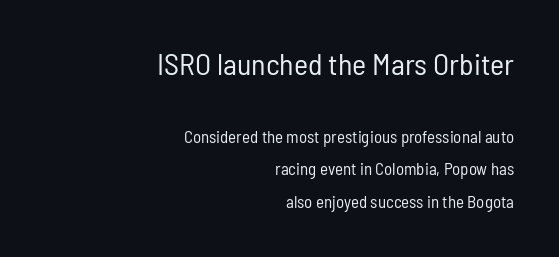
Has an underline been added? It has not. This sample is right-justified, so line beginnings fall wherever the words allow. Rendered with straight, roman letterforms. Block one is the big one; block two sits smaller underneath.
